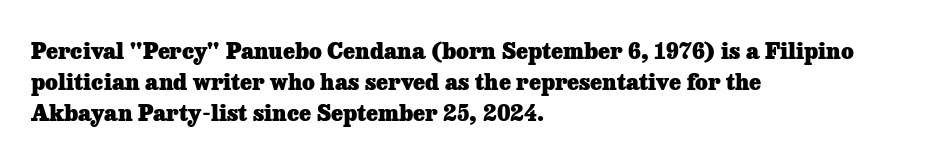
In CSS terms this would be text-align: left. Baseline-to-baseline distance is the conventional proportion of letter height. Notice how the stems are strictly vertical — no italics here. The space beneath each line is pristine and unruled. Spacing between characters is what you'd get straight out of the box. The passage shown is emphatically bold.
